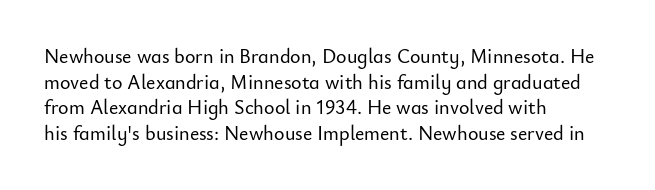
{"italic": "no", "underline": "no", "align": "left", "line_spacing": "normal", "line_spacing_ratio": 1.28, "letter_spacing": "normal", "letter_spacing_em": 0.0, "glyph_px": 20}
